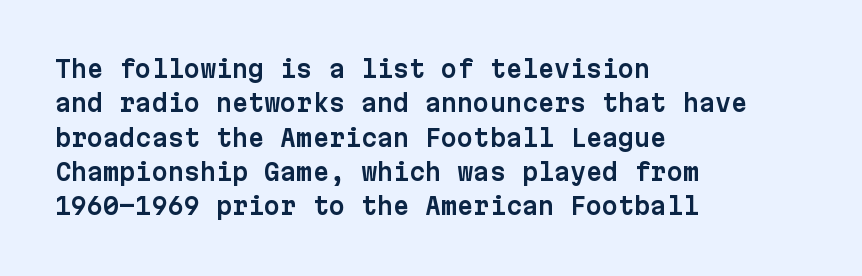
{"italic": "no", "underline": "no", "align": "left", "line_spacing": "normal", "line_spacing_ratio": 1.49, "letter_spacing": "normal", "letter_spacing_em": 0.0, "glyph_px": 23}
